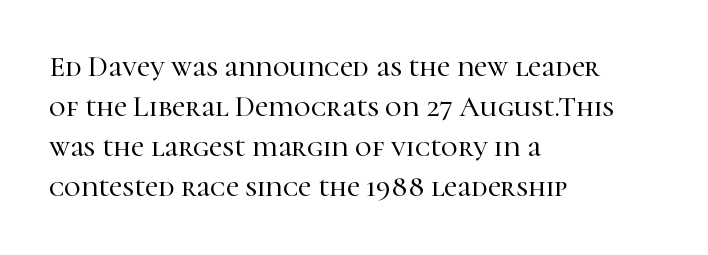
{"serif": "yes", "italic": "no", "width": "normal", "stroke_contrast": "high", "x_height": "medium", "monospaced": "no", "underline": "no", "align": "left", "line_spacing": "normal", "line_spacing_ratio": 1.38, "letter_spacing": "normal", "letter_spacing_em": 0.0, "glyph_px": 29}
